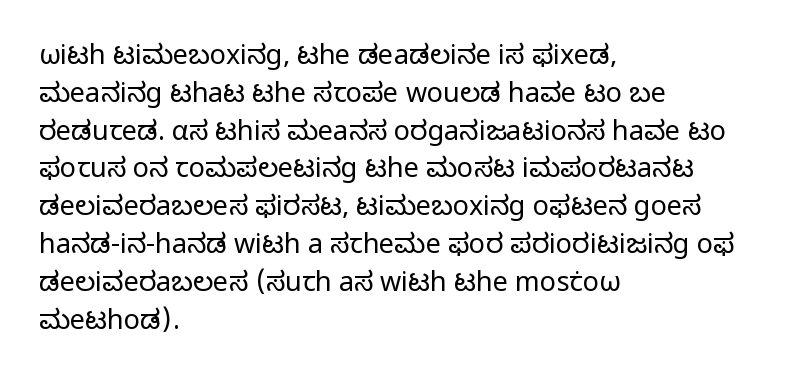
Short note: letters normally spaced. These lines are set flush left with a ragged right edge. The passage shown is not bold in any degree. Rows of type keep a routine distance in the vertical direction. This is the regular roman posture of the typeface.
